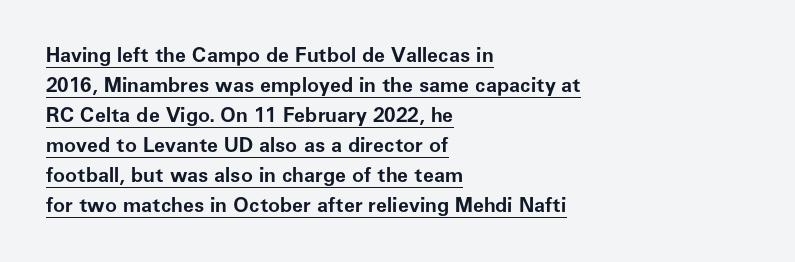
The image shows 20 px bold type, upright; set left-aligned, normal line spacing (1.5x), normal letter spacing, underlined.
